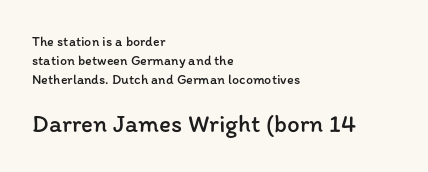
{"italic": "no", "bold": "no", "underline": "no", "align": "left", "line_spacing": "normal", "line_spacing_ratio": 1.34, "letter_spacing": "normal", "letter_spacing_em": 0.0, "larger_block": "second", "size_ratio": 1.79, "glyph_px": 25}
